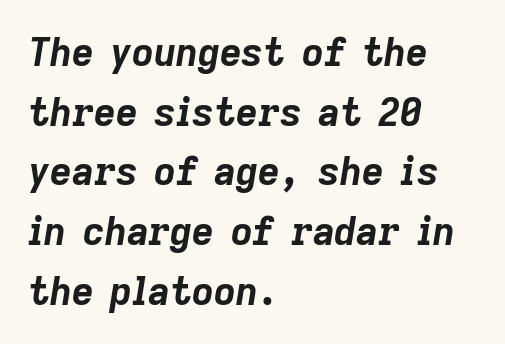
Plain, unruled lines of type. Compared with an ordinary text face, these strokes are far heavier — a full bold. The rendering uses natural spacing where letterforms have individual widths. The text carries the slant typical of an italic or oblique font.
